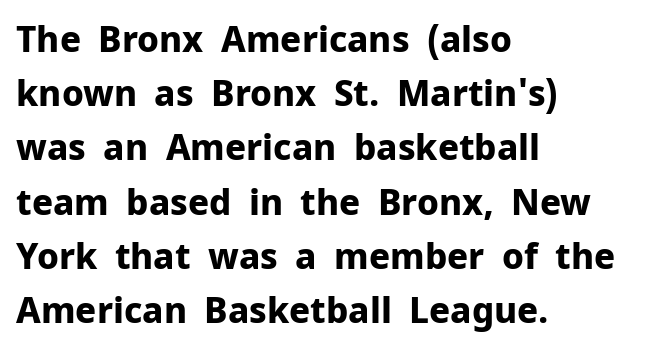
{"serif": "no", "italic": "no", "bold": "yes", "weight": "bold", "width": "normal", "stroke_contrast": "low", "x_height": "medium", "monospaced": "no", "underline": "no", "align": "left", "line_spacing": "normal", "line_spacing_ratio": 1.55, "letter_spacing": "normal", "letter_spacing_em": 0.0, "glyph_px": 35}
